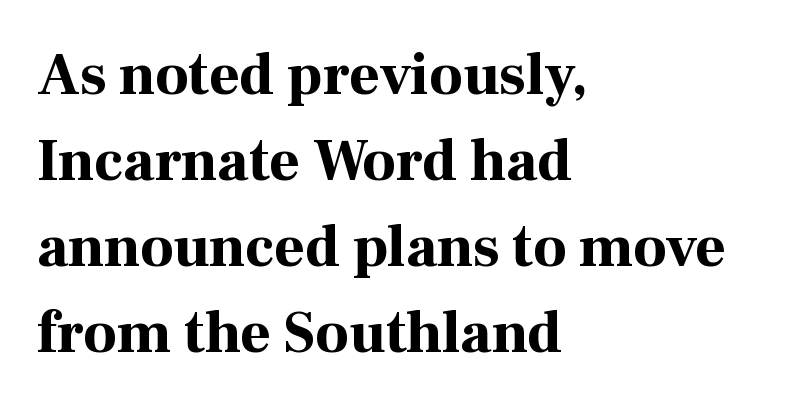
Do the characters align in a grid? No, the font is proportional. Summary of vertical rhythm: regular, with standard interline spacing. The string is rendered with underlining switched off. The face used here is seriffed, in the tradition of book romans. Vertical strokes here are truly vertical. The letterforms sit shoulder to shoulder at normal distance.
